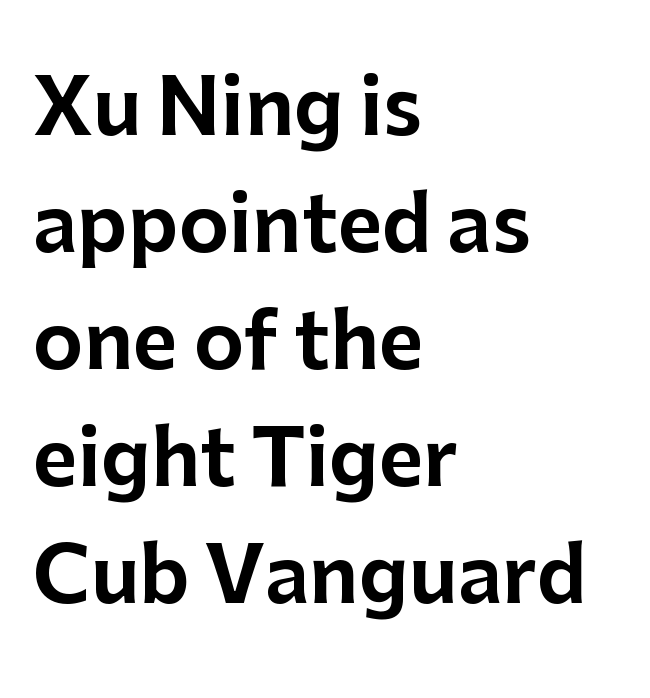
The typography opts for an upright posture over an oblique one. The line-height multiplier appears to be the usual default. The space beneath each line is pristine and unruled. These lines are set flush left with a ragged right edge.
